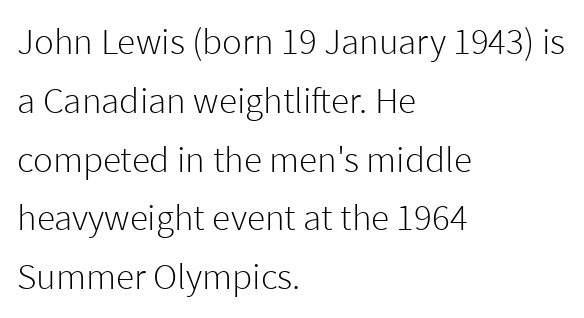
{"serif": "no", "italic": "no", "bold": "no", "weight": "light", "width": "normal", "stroke_contrast": "low", "x_height": "medium", "monospaced": "no", "underline": "no", "align": "left", "line_spacing": "normal", "line_spacing_ratio": 1.59, "letter_spacing": "normal", "letter_spacing_em": 0.0, "glyph_px": 37}
